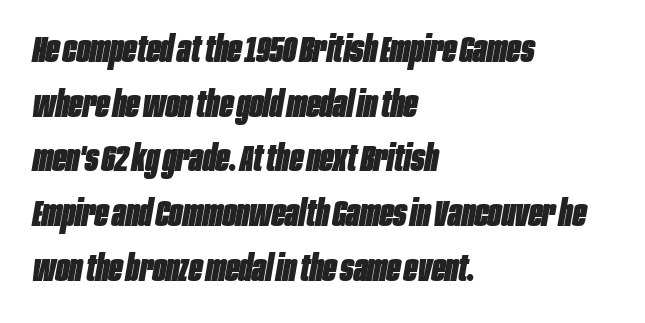
Q: Is the text bold? A: Yes.
Q: Is the text italic (slanted)? A: Yes, it leans right by about 10 degrees.
Q: Is the text underlined? A: No.
Q: How is the paragraph aligned? A: Left-aligned.
Q: Is the spacing between letters normal or unusually wide? A: Normal.
Q: Is the spacing between lines tight, normal or loose? A: Normal.
Q: Width (condensed, normal, or wide)? A: Condensed.
Q: Stroke contrast? A: Low.
Q: x-height? A: Large.
Q: Monospaced? A: No.
